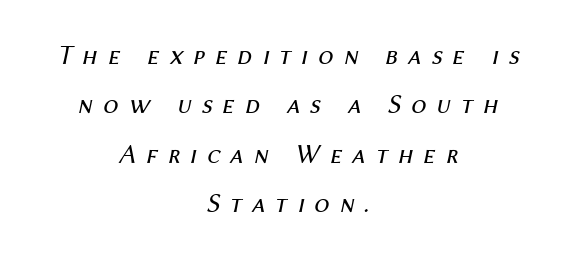
This is oblique type, the kind used for emphasis or titles. Where is the straight margin? There isn't one; the lines are centered. Unmarked baselines from the first word to the last. The strokes are not fattened; the text isn't bold. Compared with typical body copy, the letter spacing here is much looser.
